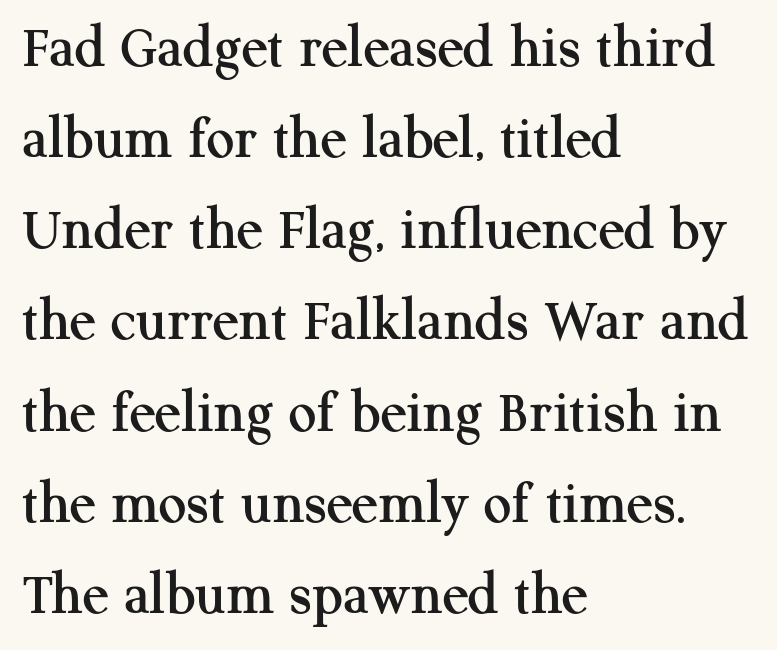
{"serif": "yes", "italic": "no", "width": "normal", "stroke_contrast": "medium", "x_height": "medium", "monospaced": "no", "underline": "no", "align": "left", "line_spacing": "normal", "line_spacing_ratio": 1.47, "letter_spacing": "normal", "letter_spacing_em": 0.0, "glyph_px": 62}
